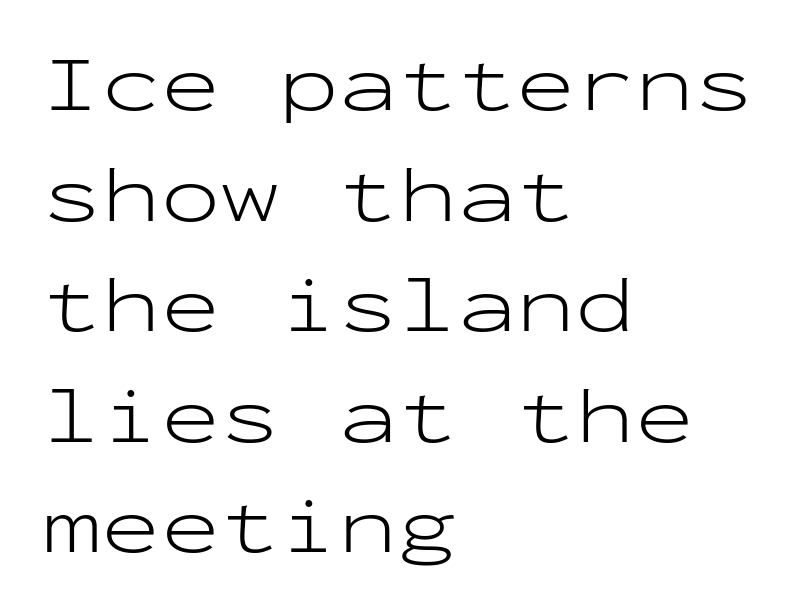
{"serif": "no", "italic": "no", "bold": "no", "weight": "light", "width": "wide", "stroke_contrast": "low", "x_height": "medium", "monospaced": "yes", "underline": "no", "align": "left", "line_spacing": "normal", "line_spacing_ratio": 1.4, "letter_spacing": "normal", "letter_spacing_em": 0.0, "glyph_px": 79}
